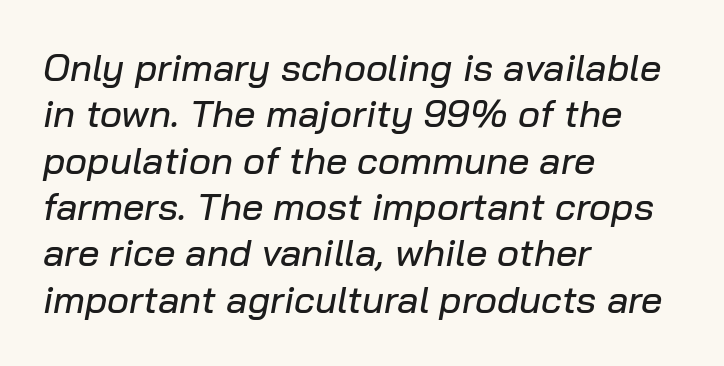
The paragraph has a hard left edge and a soft right edge. Tracking value appears to be zero — textbook default spacing. The face used here is proportionally spaced, like ordinary book or web type. An italicized treatment has been applied to the whole sample. Type without underlining.
